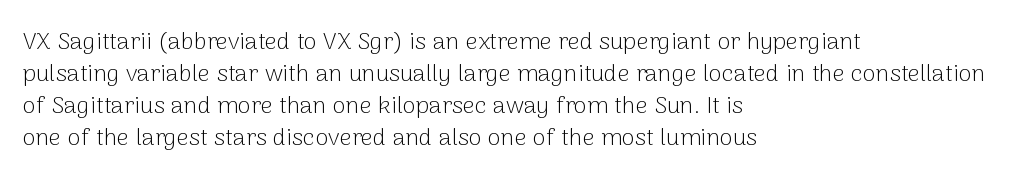
The strip under each line holds only bare page. You could call the tracking neutral — neither tight nor loose. Where is the straight margin? On the left. Upright lettering throughout. The weight tops out at a normal text grade.
